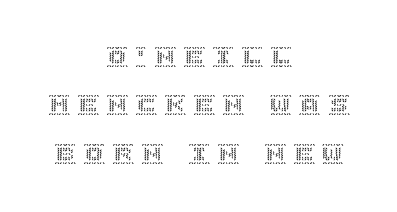
{"italic": "no", "underline": "no", "align": "center", "line_spacing": "loose", "line_spacing_ratio": 2.3, "letter_spacing": "wide", "letter_spacing_em": 0.38, "glyph_px": 21}
